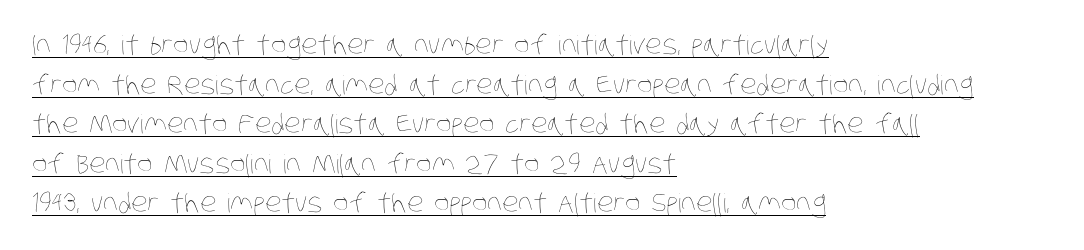
Q: Is the text bold? A: No.
Q: Is the text underlined? A: Yes.
Q: How is the paragraph aligned? A: Left-aligned.
Q: Is the spacing between letters normal or unusually wide? A: Normal.
Q: Is the spacing between lines tight, normal or loose? A: Normal.
